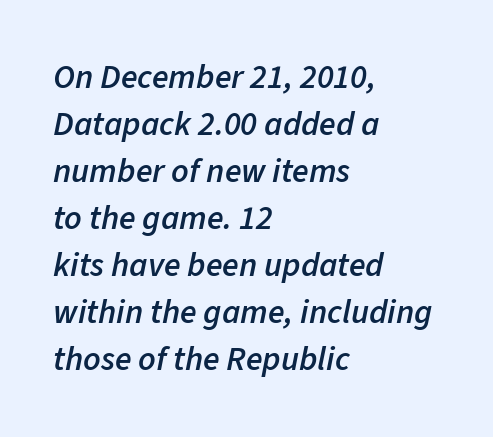
The image shows 34 px semibold type, italic (leaning right); set left-aligned, normal line spacing (1.38x), normal letter spacing, not underlined; low stroke contrast and a medium x-height.
